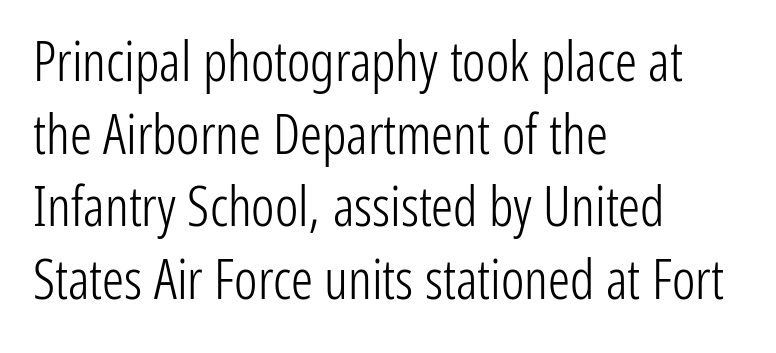
{"serif": "no", "italic": "no", "bold": "no", "weight": "light", "width": "condensed", "stroke_contrast": "low", "x_height": "medium", "monospaced": "no", "underline": "no", "align": "left", "line_spacing": "normal", "line_spacing_ratio": 1.32, "letter_spacing": "normal", "letter_spacing_em": 0.0, "glyph_px": 55}
